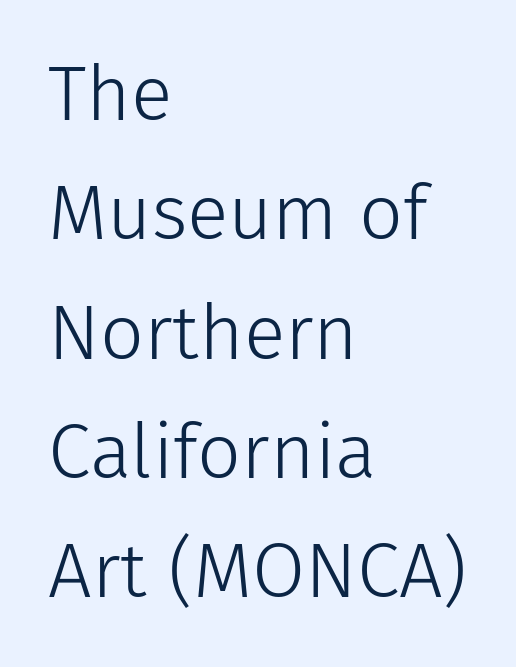
{"serif": "no", "italic": "no", "bold": "no", "weight": "light", "width": "normal", "stroke_contrast": "low", "x_height": "medium", "monospaced": "no", "underline": "no", "align": "left", "line_spacing": "normal", "line_spacing_ratio": 1.55, "letter_spacing": "normal", "letter_spacing_em": 0.0, "glyph_px": 77}
